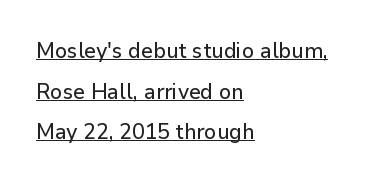
Q: Is the text italic (slanted)? A: No, it is upright.
Q: Is the text underlined? A: Yes.
Q: How is the paragraph aligned? A: Left-aligned.
Q: Is the spacing between letters normal or unusually wide? A: Normal.
Q: Is the spacing between lines tight, normal or loose? A: Loose.
